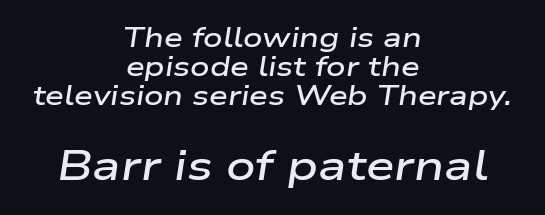
The image shows 41 px semibold, wide type, italic (leaning right); set centered, tight line spacing (1.07x), normal letter spacing, not underlined; the second (bottom) block is 1.52x larger; low stroke contrast and a medium x-height.
